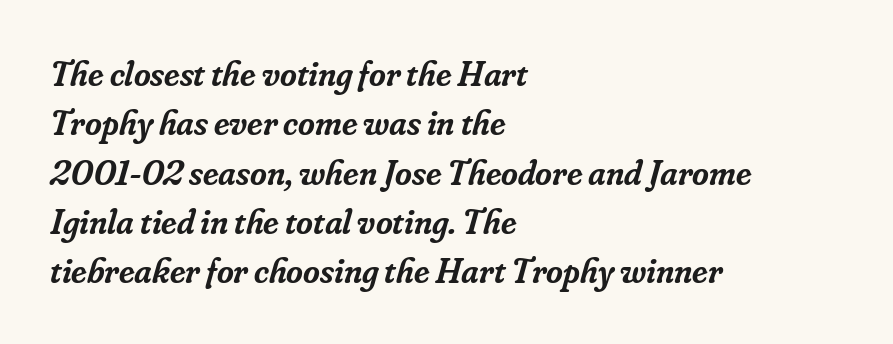
The image shows 36 px semibold serif type, italic (leaning right); set left-aligned, normal line spacing (1.37x), normal letter spacing, not underlined; low stroke contrast and a small x-height.
